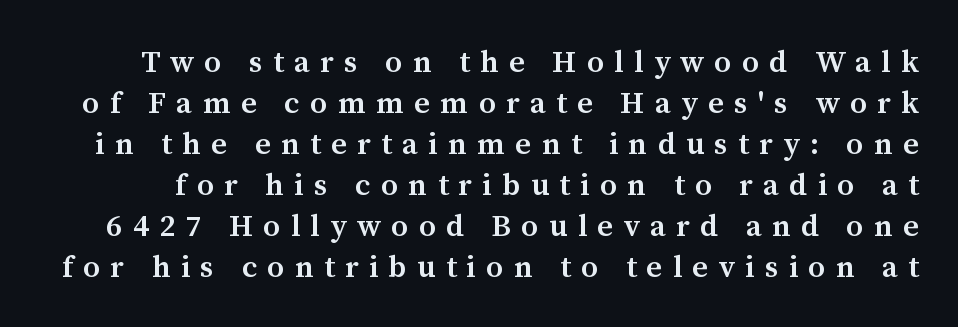
Q: Is the text bold? A: Semi-bold.
Q: Is the text italic (slanted)? A: No, it is upright.
Q: Is the typeface a serif or a sans-serif typeface? A: Serif.
Q: Is the text underlined? A: No.
Q: Is the spacing between letters normal or unusually wide? A: Unusually wide.
Q: Is the spacing between lines tight, normal or loose? A: Normal.
Q: Width (condensed, normal, or wide)? A: Normal.
Q: Stroke contrast? A: Medium.
Q: x-height? A: Medium.
Q: Monospaced? A: No.
